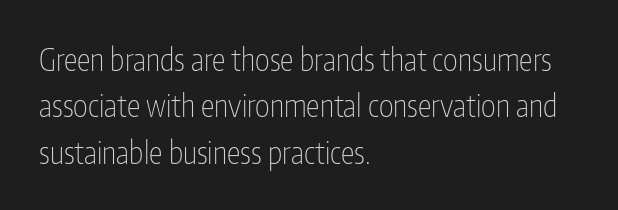
Q: Is the text bold? A: No.
Q: Is the text italic (slanted)? A: No, it is upright.
Q: Is the typeface a serif or a sans-serif typeface? A: Sans-serif.
Q: Is the text underlined? A: No.
Q: How is the paragraph aligned? A: Left-aligned.
Q: Is the spacing between letters normal or unusually wide? A: Normal.
Q: Is the spacing between lines tight, normal or loose? A: Normal.
Q: Width (condensed, normal, or wide)? A: Condensed.
Q: Stroke contrast? A: Low.
Q: x-height? A: Medium.
Q: Monospaced? A: No.
